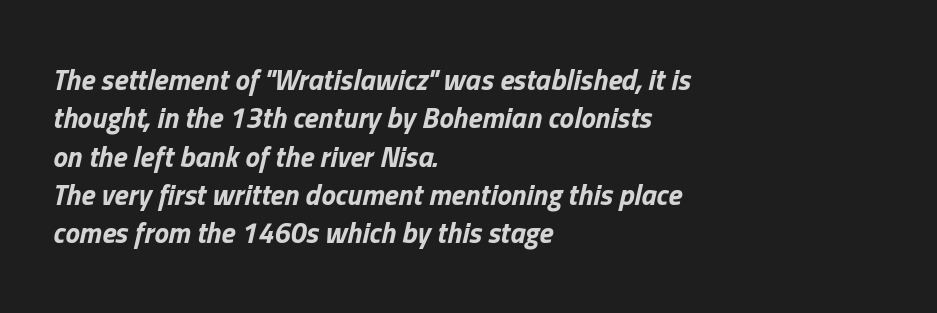
{"italic": "yes", "lean": "right", "slant_degrees": 13, "bold": "yes", "weight": "bold", "width": "normal", "stroke_contrast": "low", "x_height": "medium", "monospaced": "no", "underline": "no", "align": "left", "line_spacing": "normal", "line_spacing_ratio": 1.32, "letter_spacing": "normal", "letter_spacing_em": 0.0, "glyph_px": 29}
